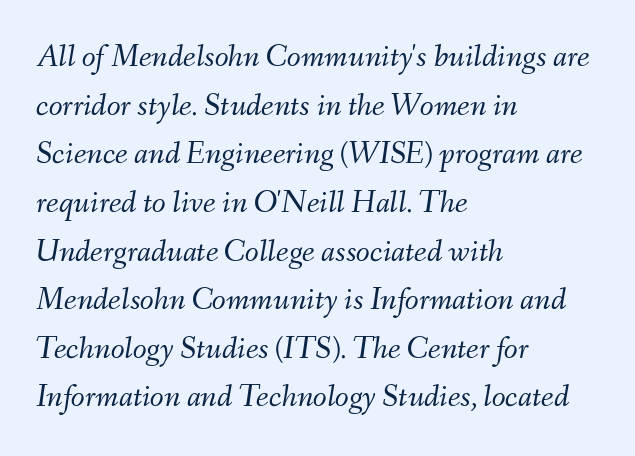
{"italic": "yes", "lean": "right", "slant_degrees": 9, "bold": "no", "weight": "light", "width": "normal", "stroke_contrast": "medium", "x_height": "small", "monospaced": "no", "underline": "no", "align": "left", "line_spacing": "normal", "line_spacing_ratio": 1.52, "letter_spacing": "normal", "letter_spacing_em": 0.0, "glyph_px": 32}
